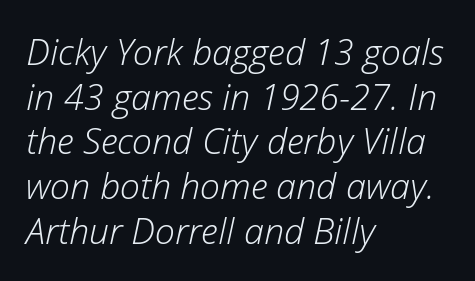
{"italic": "yes", "lean": "right", "slant_degrees": 12, "bold": "no", "weight": "light", "width": "normal", "stroke_contrast": "low", "x_height": "medium", "monospaced": "no", "underline": "no", "align": "left", "line_spacing_ratio": 1.24, "letter_spacing": "normal", "letter_spacing_em": 0.0, "glyph_px": 36}
